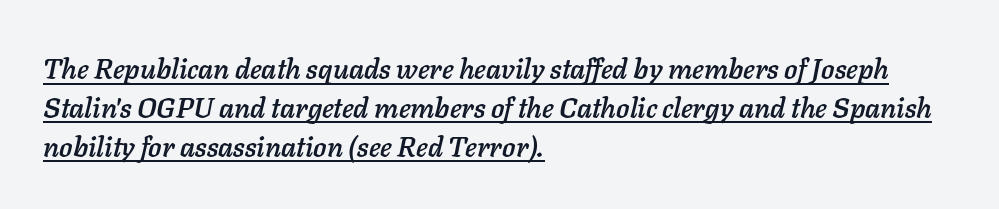
{"italic": "yes", "lean": "right", "slant_degrees": 11, "width": "normal", "stroke_contrast": "low", "x_height": "medium", "monospaced": "no", "underline": "yes", "align": "left", "line_spacing": "normal", "line_spacing_ratio": 1.39, "letter_spacing": "normal", "letter_spacing_em": 0.0, "glyph_px": 28}
